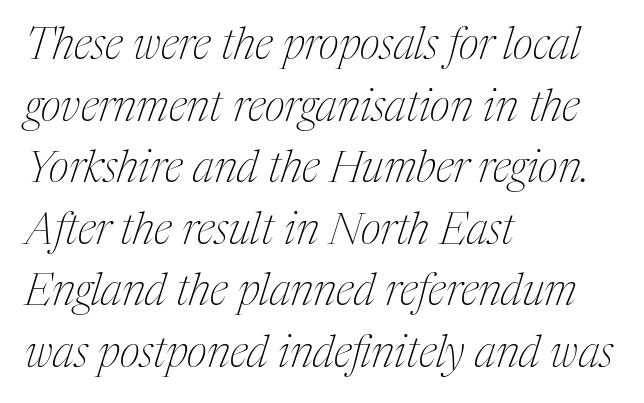
{"serif": "yes", "italic": "yes", "lean": "right", "slant_degrees": 17, "bold": "no", "weight": "thin", "width": "condensed", "stroke_contrast": "medium", "x_height": "medium", "monospaced": "no", "underline": "no", "align": "left", "line_spacing": "normal", "line_spacing_ratio": 1.4, "letter_spacing": "normal", "letter_spacing_em": 0.0, "glyph_px": 44}
